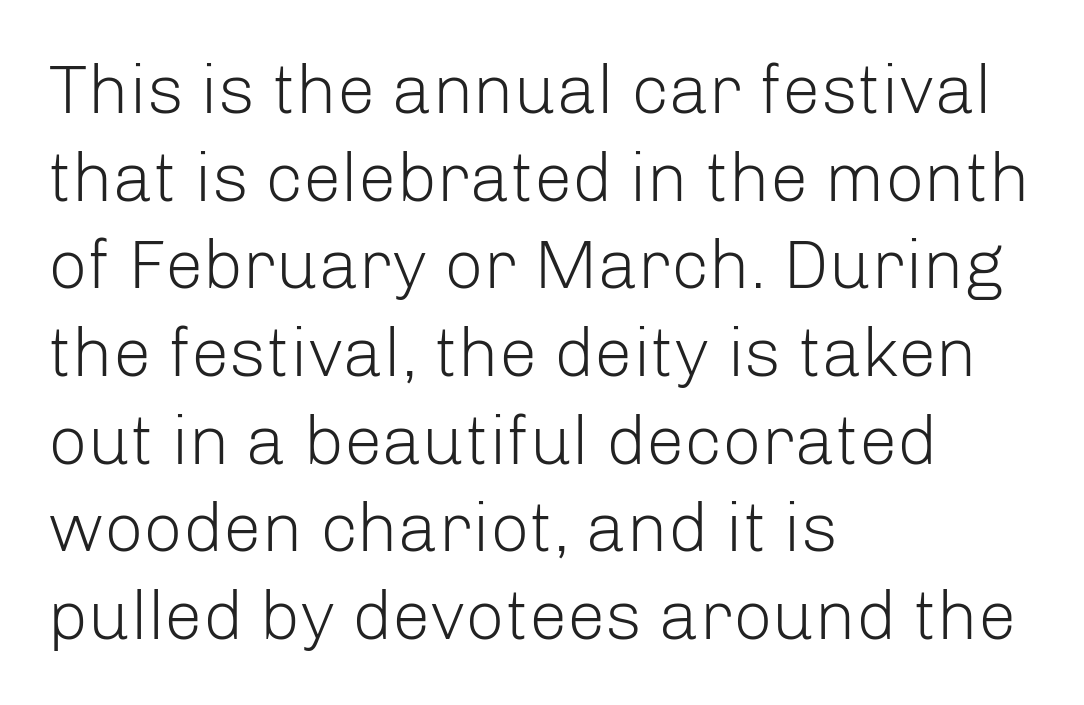
Q: Is the text bold? A: No.
Q: Is the text italic (slanted)? A: No, it is upright.
Q: Is the typeface a serif or a sans-serif typeface? A: Sans-serif.
Q: Is the text underlined? A: No.
Q: How is the paragraph aligned? A: Left-aligned.
Q: Is the spacing between letters normal or unusually wide? A: Normal.
Q: Is the spacing between lines tight, normal or loose? A: Normal.
Q: Width (condensed, normal, or wide)? A: Normal.
Q: Stroke contrast? A: Low.
Q: x-height? A: Medium.
Q: Monospaced? A: No.
